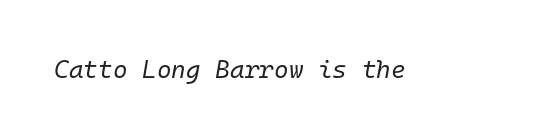
{"italic": "yes", "lean": "right", "slant_degrees": 10, "bold": "no", "underline": "no", "letter_spacing": "normal", "letter_spacing_em": 0.0, "glyph_px": 25}
